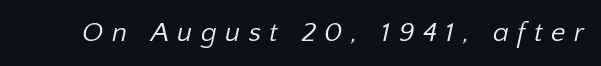
The image shows 28 px regular-weight sans-serif type; set unusually wide letter spacing (+0.3 em), not underlined; low stroke contrast and a medium x-height.
